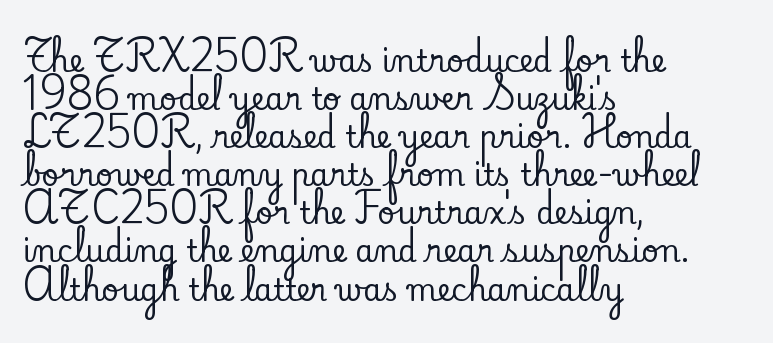
Q: Is the text italic (slanted)? A: No, it is upright.
Q: Is the typeface a serif or a sans-serif typeface? A: Serif.
Q: Is the text underlined? A: No.
Q: How is the paragraph aligned? A: Left-aligned.
Q: Is the spacing between letters normal or unusually wide? A: Normal.
Q: Is the spacing between lines tight, normal or loose? A: Normal.
Q: Width (condensed, normal, or wide)? A: Normal.
Q: Stroke contrast? A: Low.
Q: x-height? A: Small.
Q: Monospaced? A: No.
